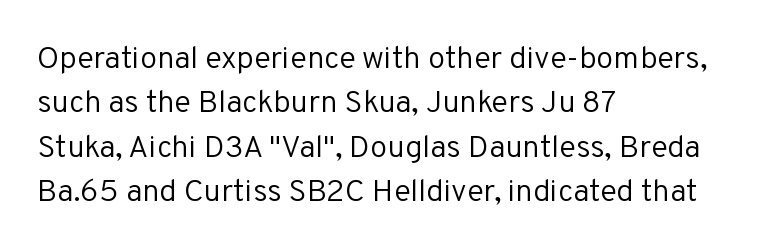
{"serif": "no", "italic": "no", "bold": "no", "weight": "regular", "width": "normal", "stroke_contrast": "low", "x_height": "medium", "monospaced": "no", "underline": "no", "align": "left", "line_spacing": "normal", "line_spacing_ratio": 1.43, "letter_spacing": "normal", "letter_spacing_em": 0.0, "glyph_px": 31}
